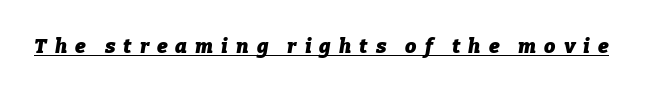
Q: Is the text bold? A: Yes.
Q: Is the text italic (slanted)? A: Yes, it leans right by about 9 degrees.
Q: Is the text underlined? A: Yes.
Q: Is the spacing between letters normal or unusually wide? A: Unusually wide.
